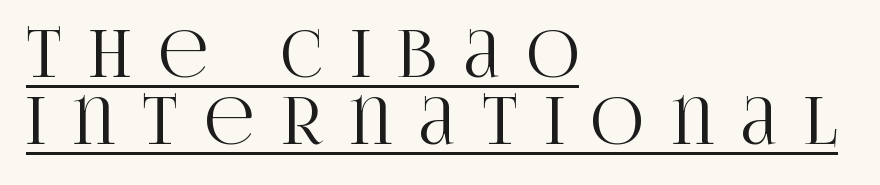
The passage shown is typed in a proportional face where columns would drift. The tracking reads as deliberately expanded to a designer's eye. Casual observation: everything's shoved over to the left. Glance below the letters and you will spot a drawn line. Each new line begins almost immediately beneath the previous one.
